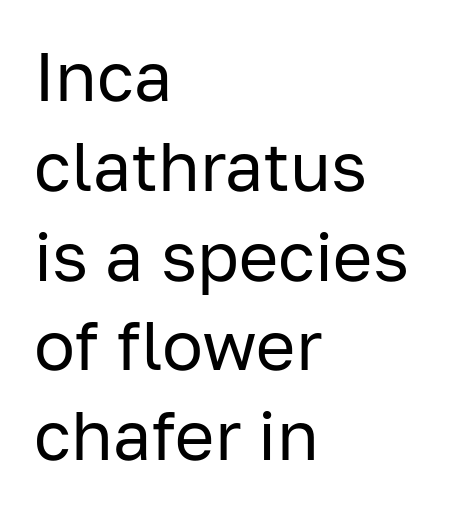
{"serif": "no", "italic": "no", "bold": "no", "weight": "regular", "width": "normal", "stroke_contrast": "low", "x_height": "medium", "monospaced": "no", "underline": "no", "align": "left", "line_spacing": "normal", "line_spacing_ratio": 1.32, "letter_spacing": "normal", "letter_spacing_em": 0.0, "glyph_px": 68}
